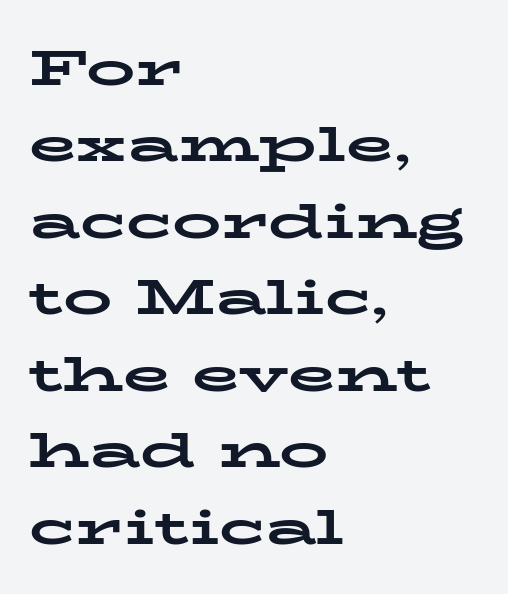
Q: Is the text bold? A: Yes.
Q: Is the text italic (slanted)? A: No, it is upright.
Q: Is the typeface a serif or a sans-serif typeface? A: Serif.
Q: Is the text underlined? A: No.
Q: How is the paragraph aligned? A: Left-aligned.
Q: Is the spacing between letters normal or unusually wide? A: Normal.
Q: Is the spacing between lines tight, normal or loose? A: Normal.
Q: Width (condensed, normal, or wide)? A: Wide.
Q: Stroke contrast? A: Low.
Q: x-height? A: Medium.
Q: Monospaced? A: No.
